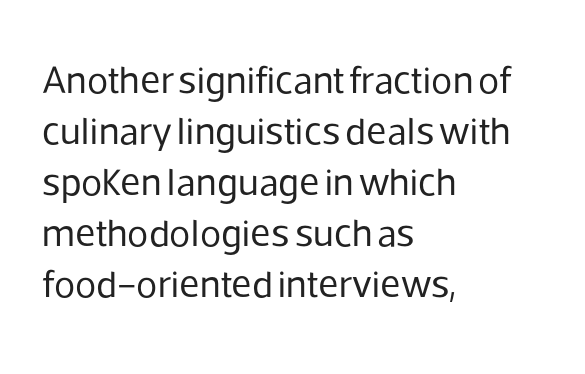
Is this a fixed-width face? No — the glyphs have proportional, varying widths. Letters rest on an invisible, unmarked baseline. The horizontal fit of the characters is conventional and even. Quick note: interline space is typical. Caption: face not bold, strokes unweighted. The rendering anchors every line to the left-hand side.
